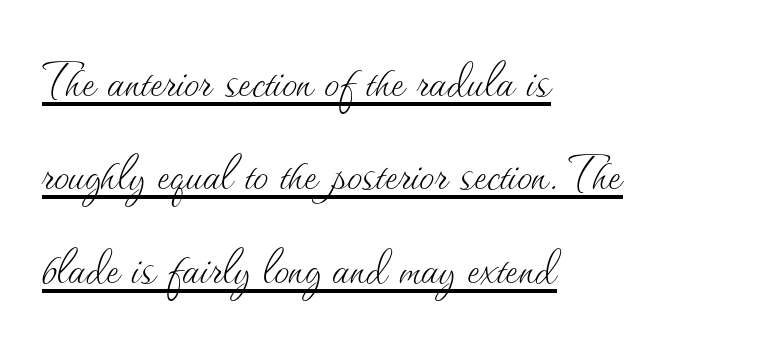
{"bold": "no", "weight": "thin", "width": "normal", "stroke_contrast": "medium", "x_height": "small", "monospaced": "no", "underline": "yes", "align": "left", "line_spacing": "normal", "line_spacing_ratio": 1.53, "letter_spacing": "normal", "letter_spacing_em": 0.0, "glyph_px": 61}
